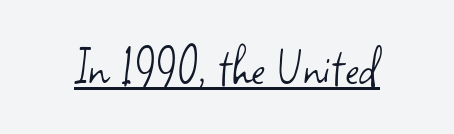
Somebody hit Ctrl+U on this one — the words are underlined. Nope, no serifs anywhere on these letters. Think standard paragraph weight, or any step lighter than that. Tracking value appears to be zero — textbook default spacing. You could not count columns in this text — the font is proportionally spaced.
